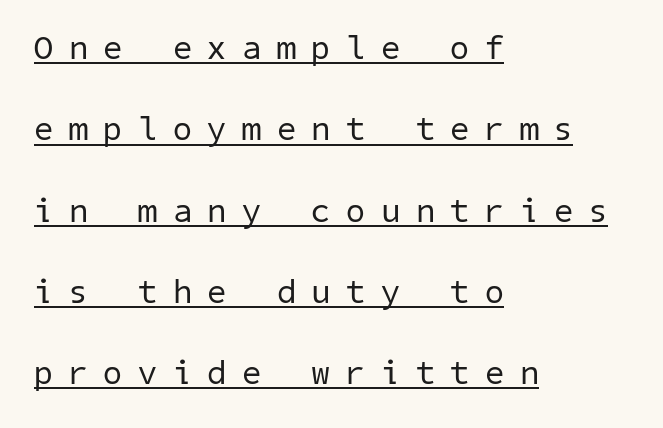
Q: Is the text bold? A: No.
Q: Is the typeface a serif or a sans-serif typeface? A: Sans-serif.
Q: Is the text underlined? A: Yes.
Q: How is the paragraph aligned? A: Left-aligned.
Q: Is the spacing between letters normal or unusually wide? A: Unusually wide.
Q: Is the spacing between lines tight, normal or loose? A: Loose.
Q: Width (condensed, normal, or wide)? A: Normal.
Q: Stroke contrast? A: Low.
Q: x-height? A: Medium.
